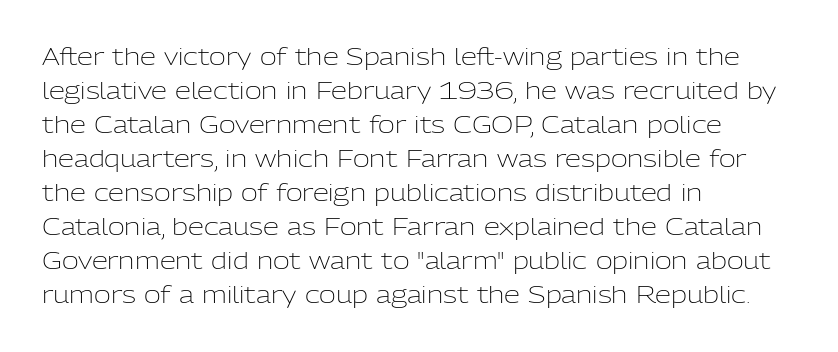
Q: Is the text bold? A: No.
Q: Is the text italic (slanted)? A: No, it is upright.
Q: Is the text underlined? A: No.
Q: How is the paragraph aligned? A: Left-aligned.
Q: Is the spacing between letters normal or unusually wide? A: Normal.
Q: Is the spacing between lines tight, normal or loose? A: Normal.
